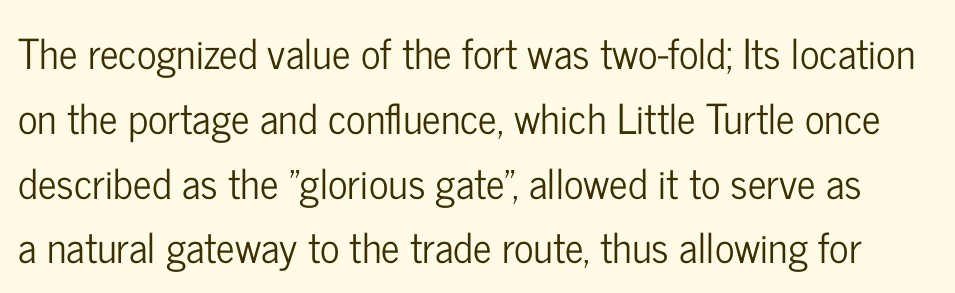
Unlike italic type, these characters show no tilt at all. Think of a printed novel: that variable character pitch is what you see here. Beneath every word, the page is bare. Honestly, the letter spacing is just normal — you wouldn't notice it. Whoever set this chose a conventional vertical rhythm.
